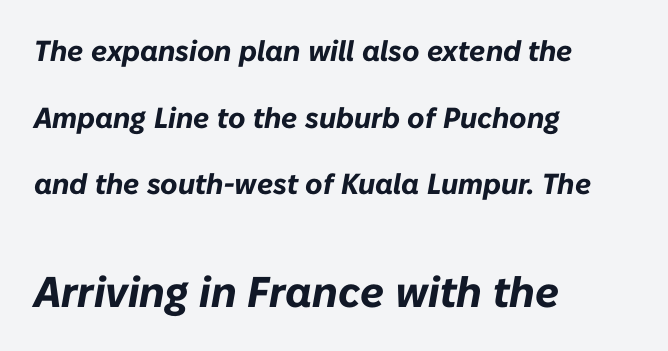
Style check: oblique. Airy leading. Descenders are the only things crossing below the line. Top chunk: small. Bottom chunk: large.
